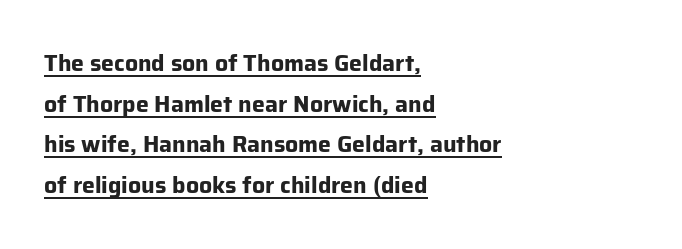
Beneath each row of characters lies a ruled line. The type is set solid horizontally, with unmodified tracking. On the weight axis this lands at bold, roughly 700. This rendering uses left alignment, leaving the right contour irregular. This sample uses an upright cut, with every glyph sitting square on the baseline.
